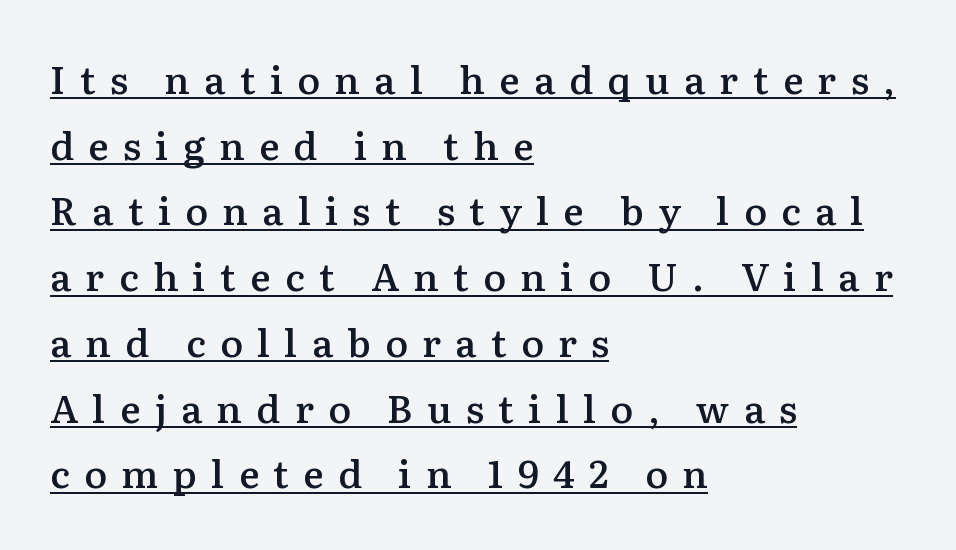
{"serif": "yes", "italic": "no", "bold": "semi", "weight": "semibold", "width": "normal", "stroke_contrast": "medium", "x_height": "medium", "monospaced": "no", "underline": "yes", "align": "left", "line_spacing_ratio": 1.73, "letter_spacing": "wide", "letter_spacing_em": 0.38, "glyph_px": 38}
